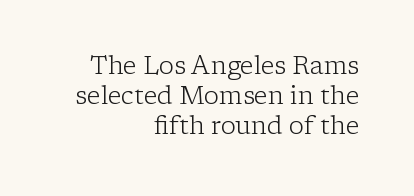
Q: Is the text bold? A: No.
Q: Is the text italic (slanted)? A: No, it is upright.
Q: Is the text underlined? A: No.
Q: How is the paragraph aligned? A: Right-aligned.
Q: Is the spacing between letters normal or unusually wide? A: Normal.
